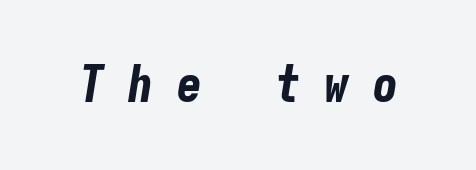
Q: Is the text bold? A: Yes.
Q: Is the text italic (slanted)? A: Yes, it leans right by about 9 degrees.
Q: Is the text underlined? A: No.
Q: Is the spacing between letters normal or unusually wide? A: Unusually wide.
Q: Width (condensed, normal, or wide)? A: Condensed.
Q: Stroke contrast? A: Low.
Q: x-height? A: Medium.
Q: Monospaced? A: Yes.
